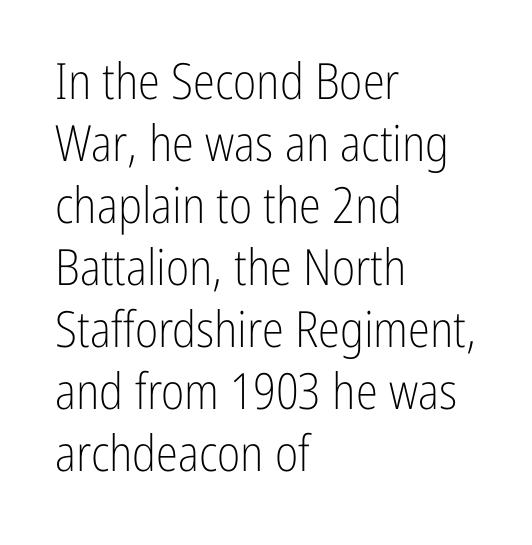
Q: Is the text bold? A: No.
Q: Is the text italic (slanted)? A: No, it is upright.
Q: Is the typeface a serif or a sans-serif typeface? A: Sans-serif.
Q: Is the text underlined? A: No.
Q: How is the paragraph aligned? A: Left-aligned.
Q: Is the spacing between letters normal or unusually wide? A: Normal.
Q: Width (condensed, normal, or wide)? A: Condensed.
Q: Stroke contrast? A: Low.
Q: x-height? A: Medium.
Q: Monospaced? A: No.
